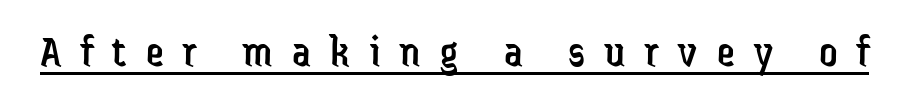
Descenders here cross a horizontal rule under the line. A quiet, ordinary-to-light weight characterises the typeface. This sample uses expanded letter spacing, leaving extra air between glyphs. A typesetter would label this face a sans. You can tell it's not italic because the verticals are truly vertical.
